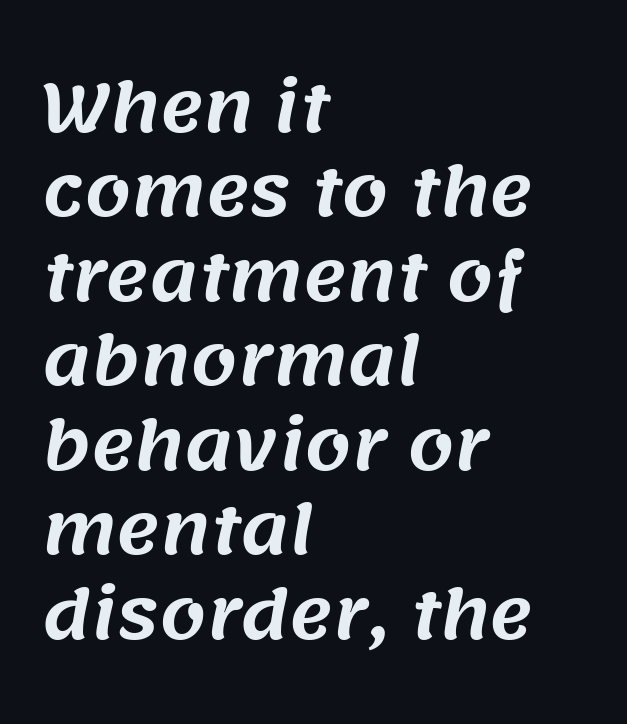
The passage shown has conventional tracking throughout. Are there feet on the stems? There aren't — it's a sans. All the whitespace from short lines collects on the right. Descenders hang freely into open space.
